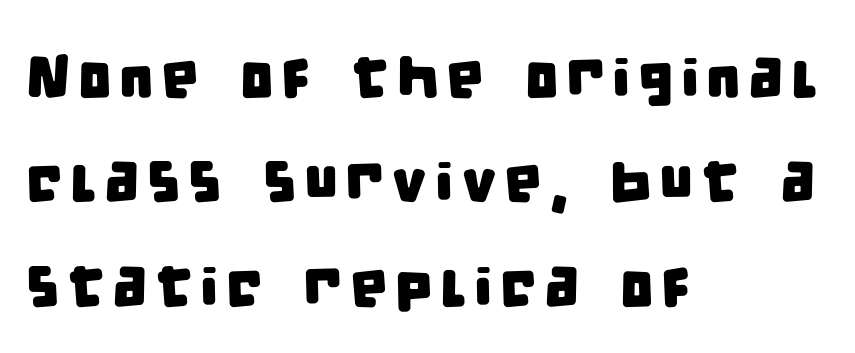
The image shows 60 px condensed sans-serif type; set left-aligned, line spacing 1.74x, not underlined; low stroke contrast and a large x-height.
